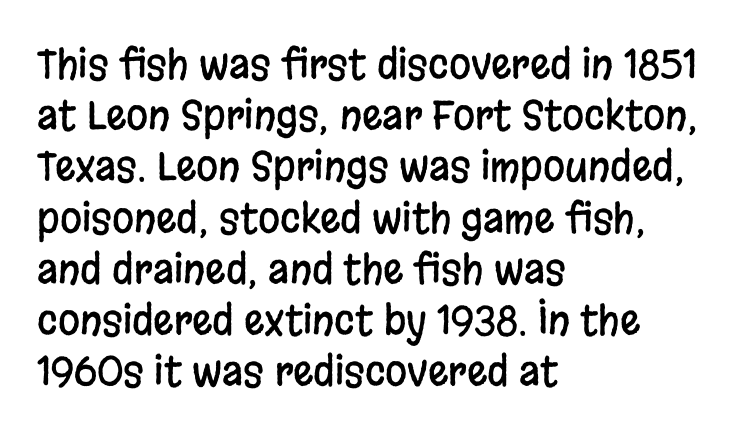
Where is the straight margin? On the left. The zone under the glyphs is completely vacant. Evenly set lines give the paragraph a standard silhouette. The letters advance in unequal steps, a hallmark of proportional type.
